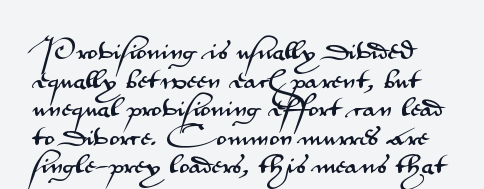
The image shows 22 px text type; set normal line spacing (1.3x), normal letter spacing, not underlined.
